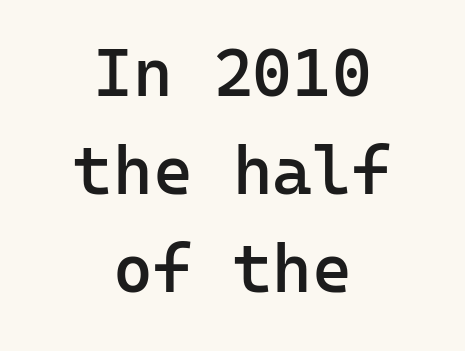
{"serif": "no", "italic": "no", "bold": "semi", "weight": "semibold", "width": "normal", "stroke_contrast": "low", "x_height": "medium", "monospaced": "yes", "underline": "no", "align": "center", "line_spacing": "normal", "line_spacing_ratio": 1.44, "letter_spacing": "normal", "letter_spacing_em": 0.0, "glyph_px": 68}
